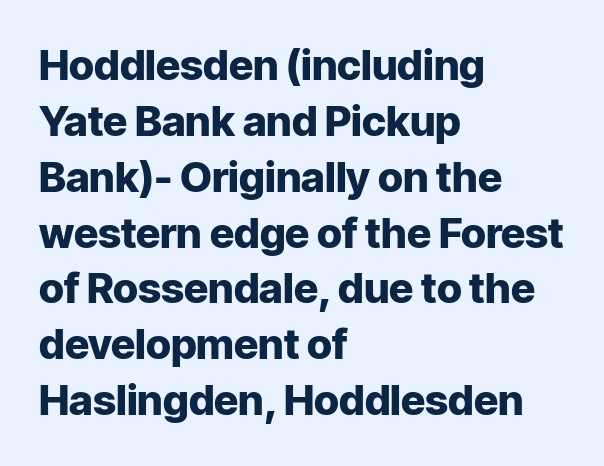
Descenders are the only things crossing below the line. The vertical gap from one line to the next is medium. Unlike italic type, these characters show no tilt at all. Tracking here is standard; glyphs follow each other at the usual distance. Each line starts at the same left margin while the right side varies. The rendering uses natural spacing where letterforms have individual widths.
